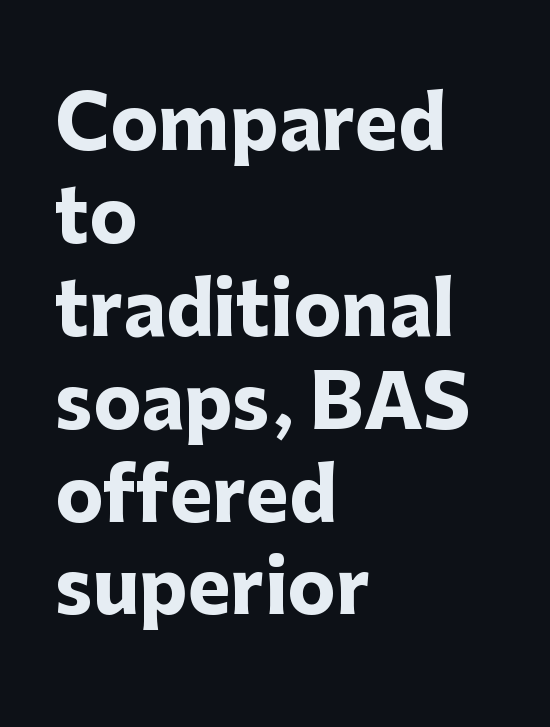
The gap between lines stays unmarked. Regarding leading, the lines here are spaced in the standard way. The characters look thick and weighty, a clear bold. The ragged edge is on the right, which tells us the setting is flush left.
